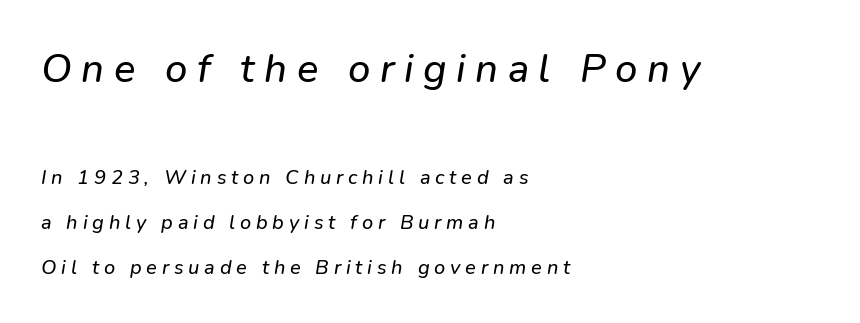
The image shows 40 px text type, italic (leaning right); set left-aligned, loose line spacing (2.25x), unusually wide letter spacing (+0.24 em), not underlined; the first (top) block is 2.0x larger; low stroke contrast and a medium x-height.
